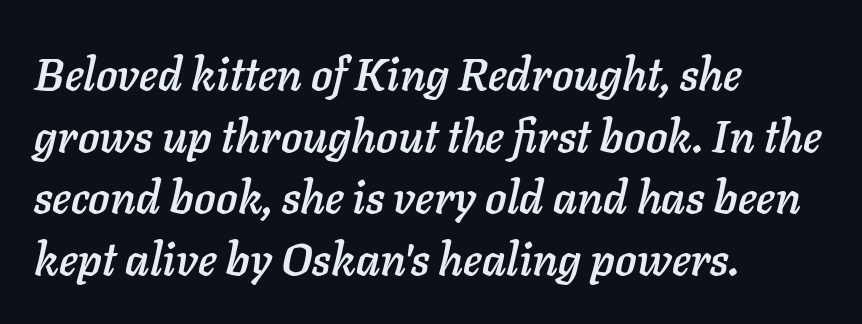
Q: Is the text italic (slanted)? A: Yes, it leans right by about 11 degrees.
Q: Is the text underlined? A: No.
Q: How is the paragraph aligned? A: Left-aligned.
Q: Is the spacing between letters normal or unusually wide? A: Normal.
Q: Is the spacing between lines tight, normal or loose? A: Normal.
Q: Width (condensed, normal, or wide)? A: Normal.
Q: Stroke contrast? A: Low.
Q: x-height? A: Medium.
Q: Monospaced? A: No.
